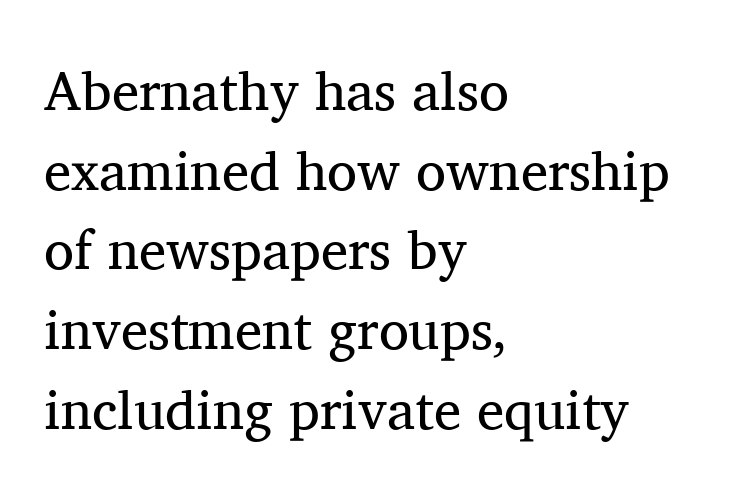
The image shows 55 px regular-weight serif type, upright; set left-aligned, normal line spacing (1.45x), normal letter spacing, not underlined; medium stroke contrast and a medium x-height.
